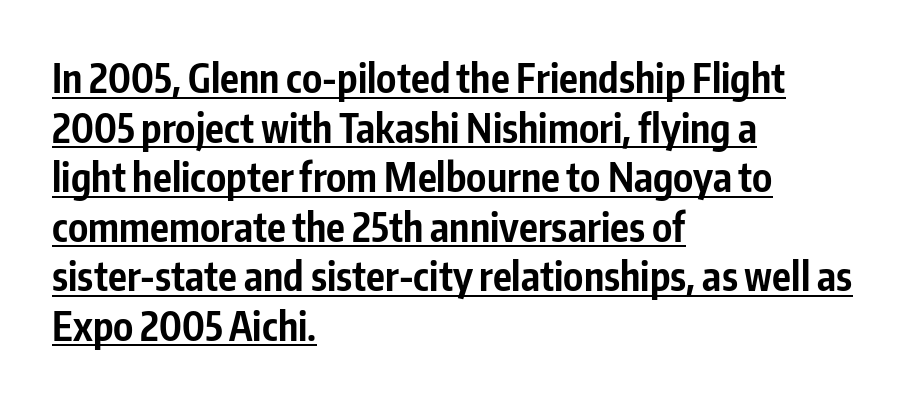
The image shows 39 px bold, condensed sans-serif type, upright; set left-aligned, normal line spacing (1.27x), normal letter spacing, underlined; low stroke contrast and a medium x-height.
